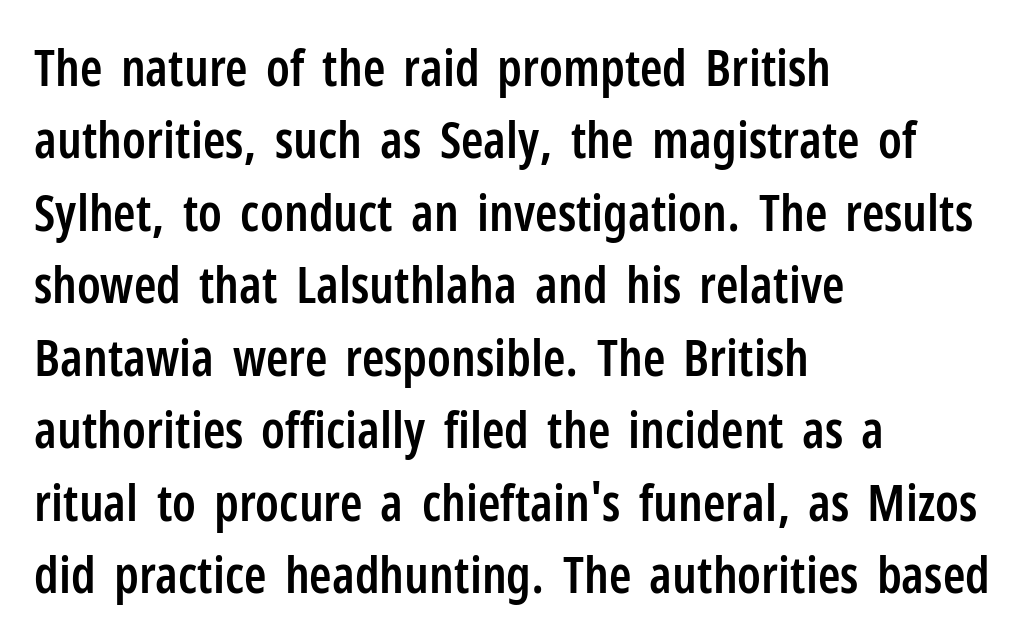
The image shows 51 px semibold, condensed sans-serif type, upright; set left-aligned, normal line spacing (1.42x), normal letter spacing, not underlined; low stroke contrast and a medium x-height.
